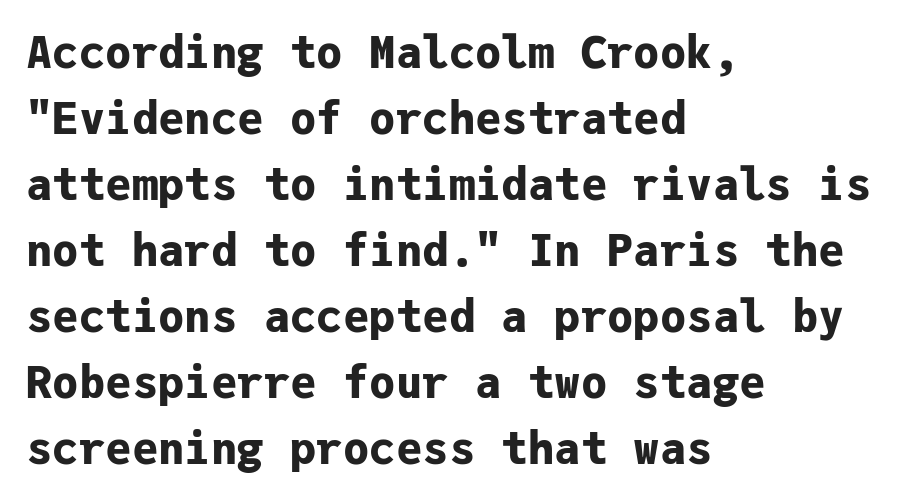
You could count columns in this text — the font is strictly monospaced. Chunky letters — that's bold for sure. These lines are set flush left with a ragged right edge. The rendering shows plain stroke endings on the letterforms — a sans-serif design. The type is set solid horizontally, with unmodified tracking. Upright lettering throughout.
